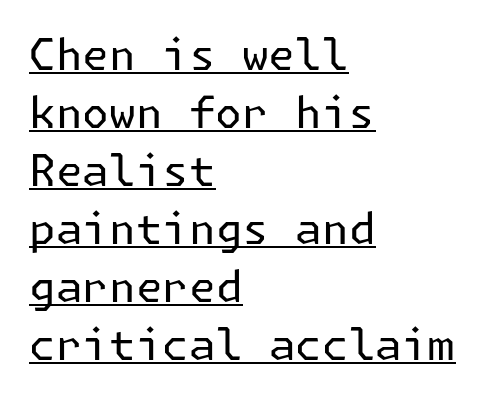
Q: Is the text bold? A: No.
Q: Is the text italic (slanted)? A: No, it is upright.
Q: Is the typeface a serif or a sans-serif typeface? A: Sans-serif.
Q: Is the text underlined? A: Yes.
Q: How is the paragraph aligned? A: Left-aligned.
Q: Is the spacing between letters normal or unusually wide? A: Normal.
Q: Is the spacing between lines tight, normal or loose? A: Normal.
Q: Width (condensed, normal, or wide)? A: Normal.
Q: Stroke contrast? A: Low.
Q: x-height? A: Medium.
